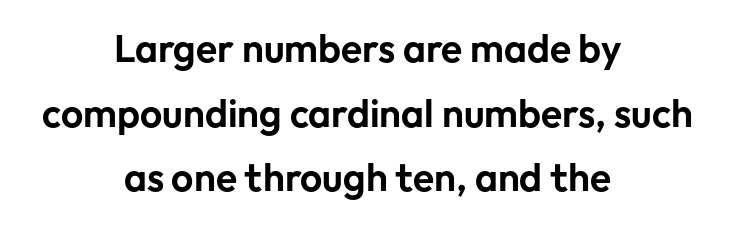
This sample uses a sans-serif face. These lines stack symmetrically, like a column narrowing and widening about its center. Standard letterfit; no display-style spreading of the glyphs. This sample has the flowing, uneven cadence of proportional lettering. The letters stand straight up with perfectly vertical stems.
